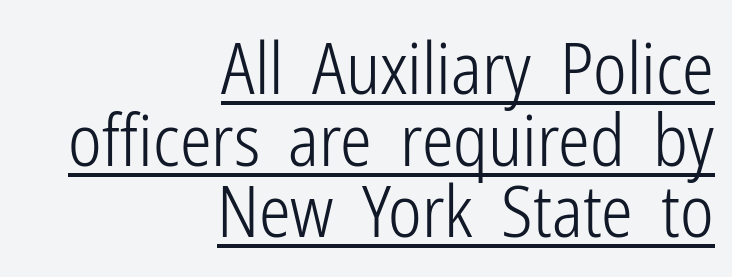
The image shows 71 px light, condensed sans-serif type, upright; set right-aligned, tight line spacing (1.01x), normal letter spacing, underlined; low stroke contrast and a medium x-height.
